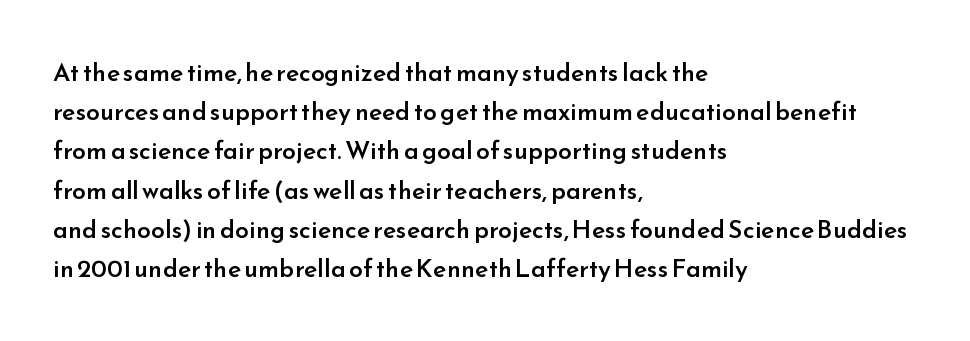
Q: Is the text bold? A: Semi-bold.
Q: Is the text italic (slanted)? A: No, it is upright.
Q: Is the text underlined? A: No.
Q: How is the paragraph aligned? A: Left-aligned.
Q: Is the spacing between letters normal or unusually wide? A: Normal.
Q: Is the spacing between lines tight, normal or loose? A: Normal.
